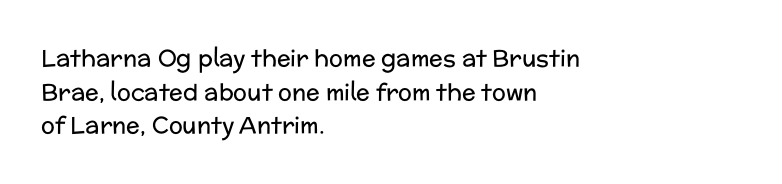
The image shows 23 px text type, upright; set left-aligned, normal line spacing (1.46x), normal letter spacing, not underlined.
